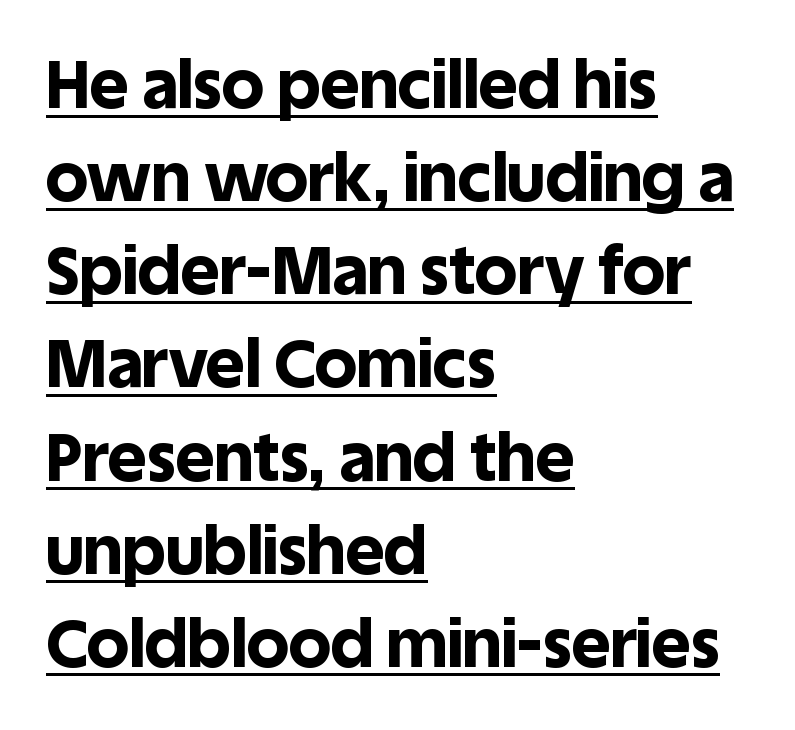
Q: Is the text bold? A: Yes.
Q: Is the text italic (slanted)? A: No, it is upright.
Q: Is the typeface a serif or a sans-serif typeface? A: Sans-serif.
Q: Is the text underlined? A: Yes.
Q: How is the paragraph aligned? A: Left-aligned.
Q: Is the spacing between letters normal or unusually wide? A: Normal.
Q: Is the spacing between lines tight, normal or loose? A: Normal.
Q: Width (condensed, normal, or wide)? A: Normal.
Q: x-height? A: Large.
Q: Monospaced? A: No.
